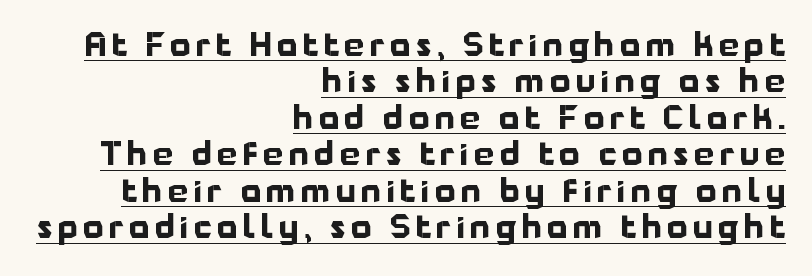
Is this a sans? Yes — the strokes have no serifs. Leftover space on each line is placed entirely before the opening word. The passage shown is underscored from start to finish. The specimen reads as upright at a glance. One glance says dense: line gaps are narrower than usual. Each letter keeps its own natural width here, so spacing adapts to shape.
